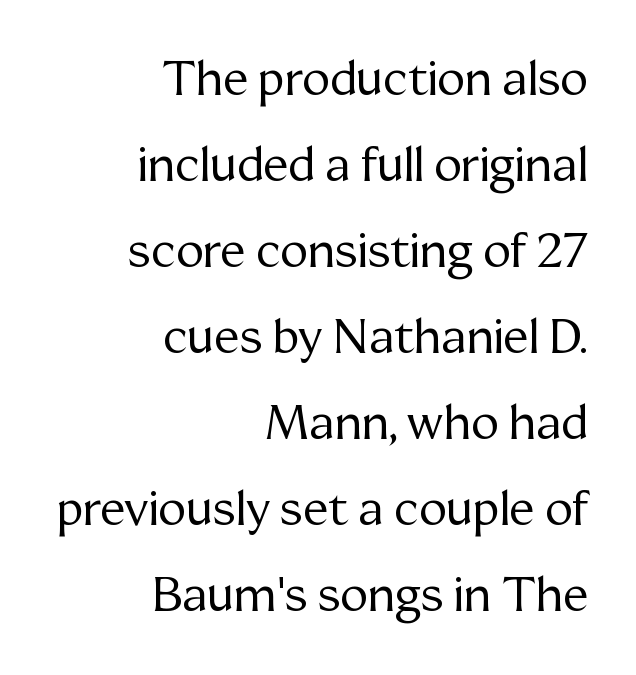
{"serif": "yes", "italic": "no", "bold": "no", "weight": "regular", "width": "normal", "stroke_contrast": "medium", "x_height": "medium", "monospaced": "no", "underline": "no", "align": "right", "line_spacing_ratio": 1.83, "letter_spacing": "normal", "letter_spacing_em": 0.0, "glyph_px": 47}
